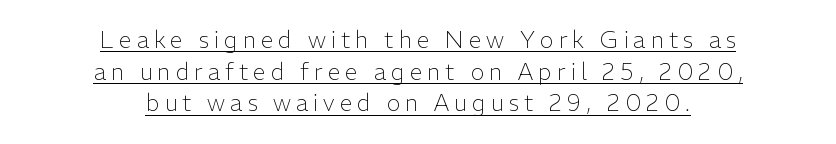
The image shows 23 px text type, upright; set centered, normal line spacing (1.38x), unusually wide letter spacing (+0.22 em), underlined.
